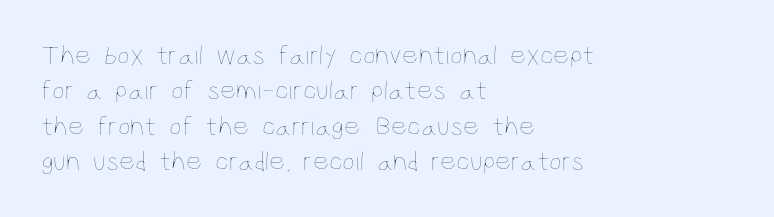
Q: Is the text bold? A: No.
Q: Is the text italic (slanted)? A: No, it is upright.
Q: Is the text underlined? A: No.
Q: How is the paragraph aligned? A: Left-aligned.
Q: Is the spacing between letters normal or unusually wide? A: Normal.
Q: Is the spacing between lines tight, normal or loose? A: Normal.
Q: Width (condensed, normal, or wide)? A: Condensed.
Q: Stroke contrast? A: Low.
Q: x-height? A: Large.
Q: Monospaced? A: No.
